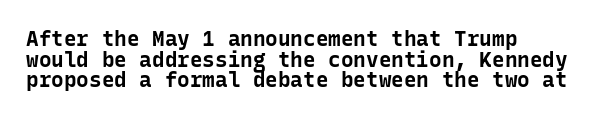
Tracking here is standard; glyphs follow each other at the usual distance. Line starts are locked; line ends wander. Weight: bold. Tightly led — the rows are bunched.
